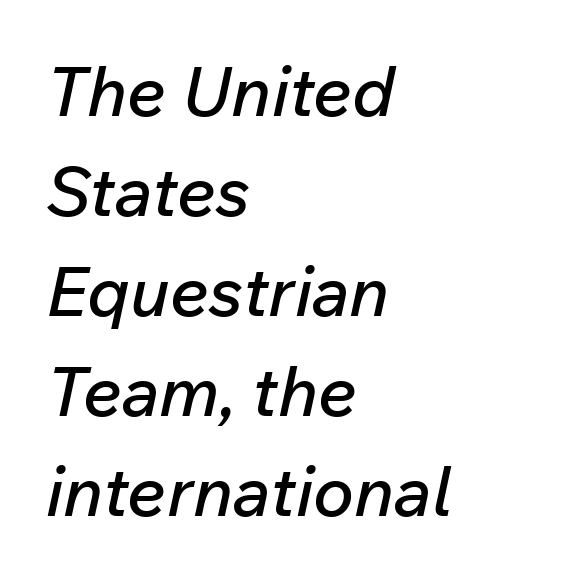
{"italic": "yes", "lean": "right", "slant_degrees": 12, "width": "normal", "stroke_contrast": "low", "x_height": "medium", "monospaced": "no", "underline": "no", "align": "left", "line_spacing": "normal", "line_spacing_ratio": 1.45, "letter_spacing": "normal", "letter_spacing_em": 0.0, "glyph_px": 69}
